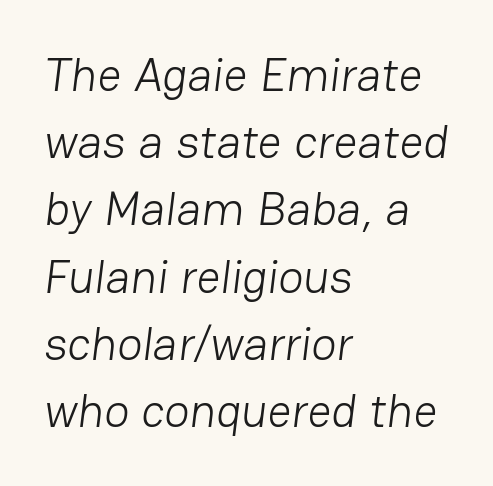
Successive baselines arrive at the customary interval. Is the type heavy? It reads as light-to-regular instead. Serif or sans? Sans — the stroke terminals are bare. Typeset ragged right — the left edge is the straight one. Words appear dense and cohesive because spacing is normal.
